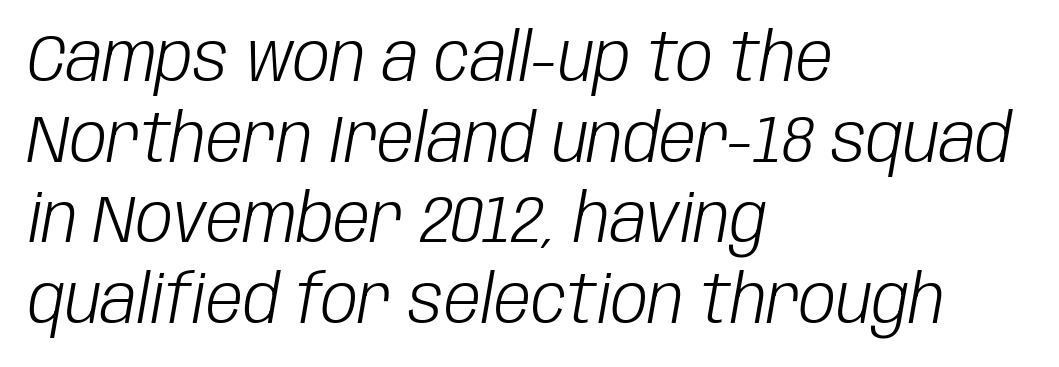
Q: Is the text bold? A: No.
Q: Is the text italic (slanted)? A: Yes, it leans right by about 10 degrees.
Q: Is the text underlined? A: No.
Q: How is the paragraph aligned? A: Left-aligned.
Q: Is the spacing between letters normal or unusually wide? A: Normal.
Q: Width (condensed, normal, or wide)? A: Condensed.
Q: Stroke contrast? A: Low.
Q: x-height? A: Large.
Q: Monospaced? A: No.
